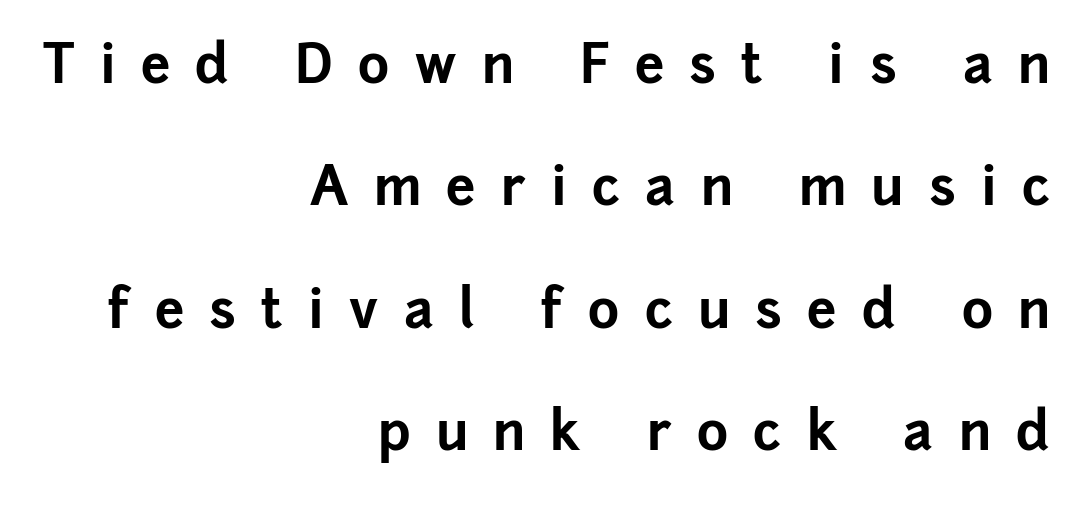
Proportional: the letters do not fall into vertical columns. These words are printed bold, with thick strokes throughout. Has an underline been added? It has not. Notice how the passage keeps a crisp vertical edge on the right only. Vertically, the passage feels expansive, rows floating well apart. These lines have a slow, spaced-out rhythm from letter to letter.
